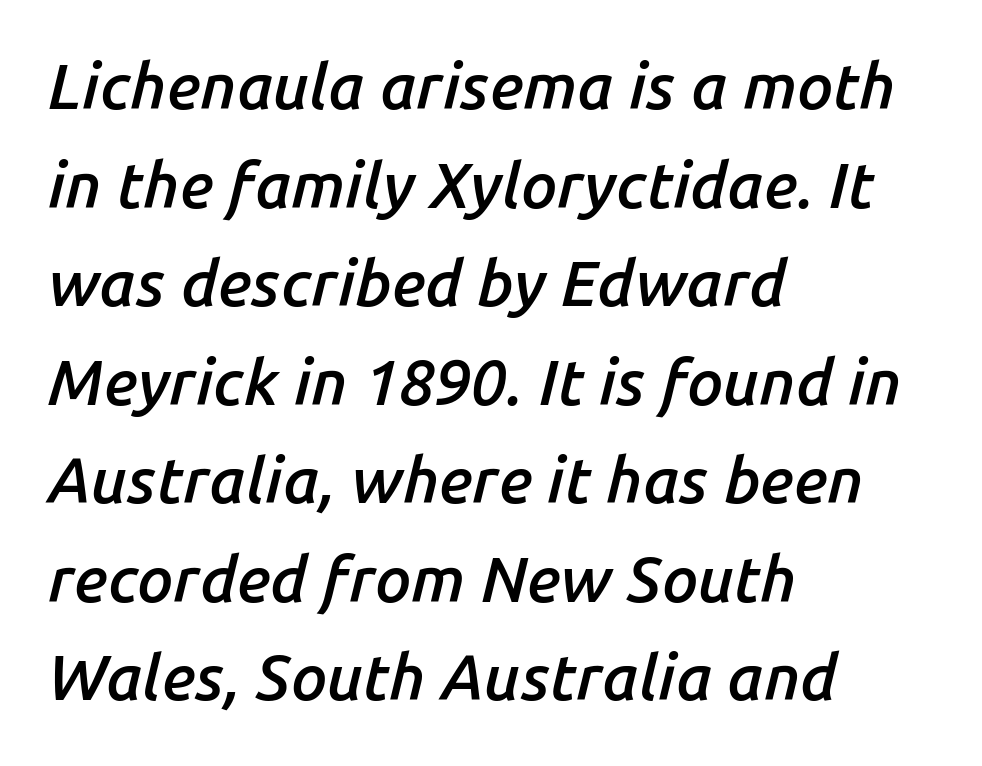
The image shows 64 px semibold type, italic (leaning right); set left-aligned, normal line spacing (1.54x), normal letter spacing, not underlined; low stroke contrast and a medium x-height.
